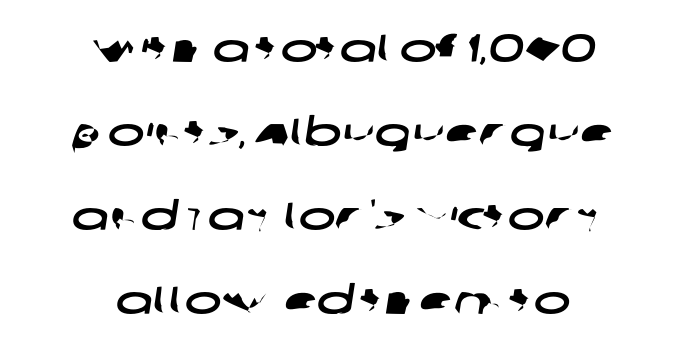
The image shows 39 px wide sans-serif type; set centered, loose line spacing (2.15x), normal letter spacing, not underlined; low stroke contrast and a large x-height.
